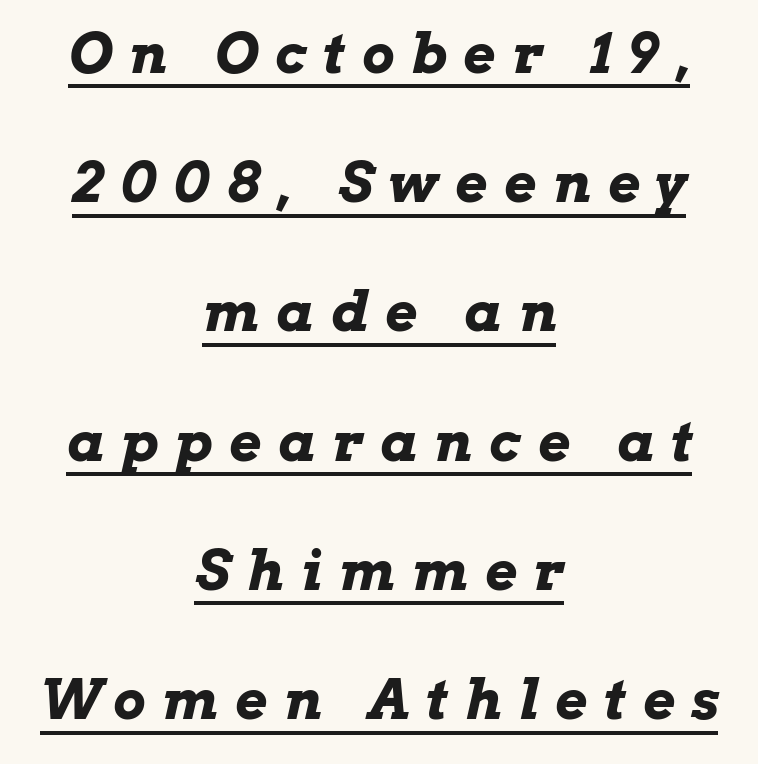
The image shows 55 px bold, wide type, italic (leaning right); set centered, loose line spacing (2.35x), unusually wide letter spacing (+0.31 em), underlined; low stroke contrast and a medium x-height.
